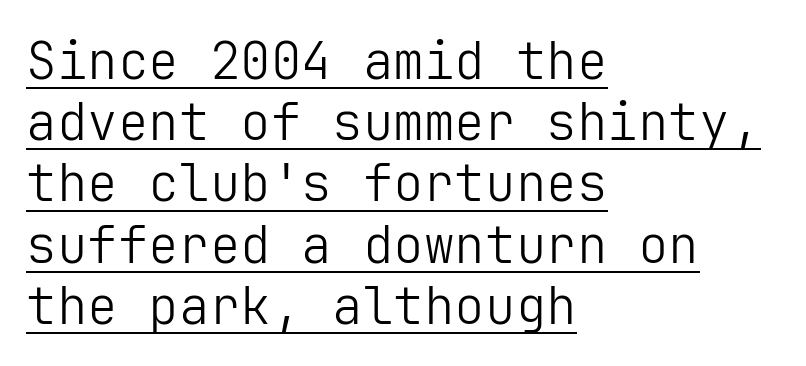
Posture: vertical. Note: no serifs on the glyphs. The weight tops out at a normal text grade. In CSS terms this would be text-align: left. Spacing between characters is what you'd get straight out of the box. The rendered words wear a rule along their underside.
